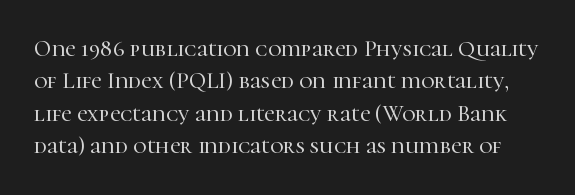
This is the regular roman posture of the typeface. This sample uses plain, unmodified letter spacing. Vertically, the passage feels balanced, rows spaced as you'd expect. Decoration check: the copy has no underline.
